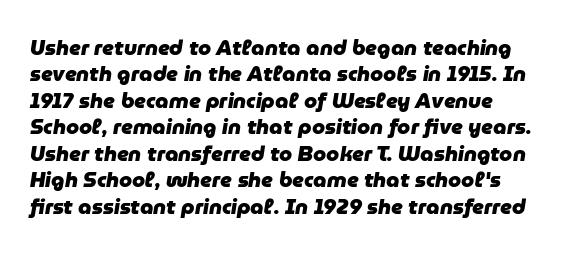
The image shows 21 px bold type, italic (leaning right); set normal line spacing (1.26x), normal letter spacing, not underlined.
